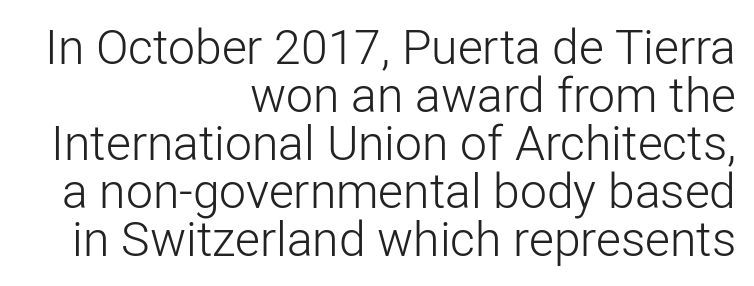
The image shows 48 px light sans-serif type, upright; set right-aligned, tight line spacing (1.0x), normal letter spacing, not underlined; low stroke contrast and a medium x-height.
